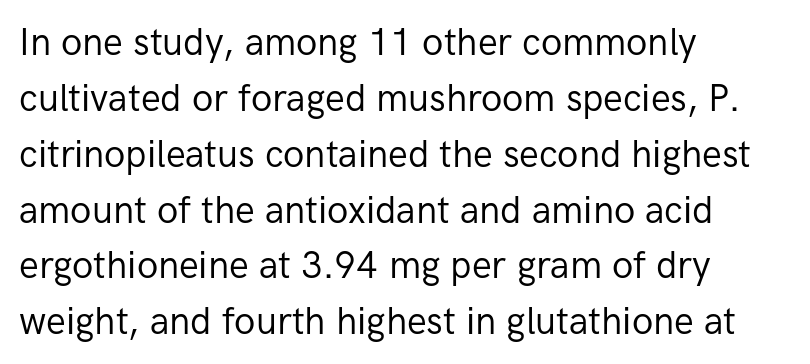
Descenders are the only things crossing below the line. Think of a printed novel: that variable character pitch is what you see here. Evenly set lines give the paragraph a standard silhouette. Caption: face not bold, strokes unweighted. The rag falls on the right side of this text block. The letters stand upright; this is a roman face.
